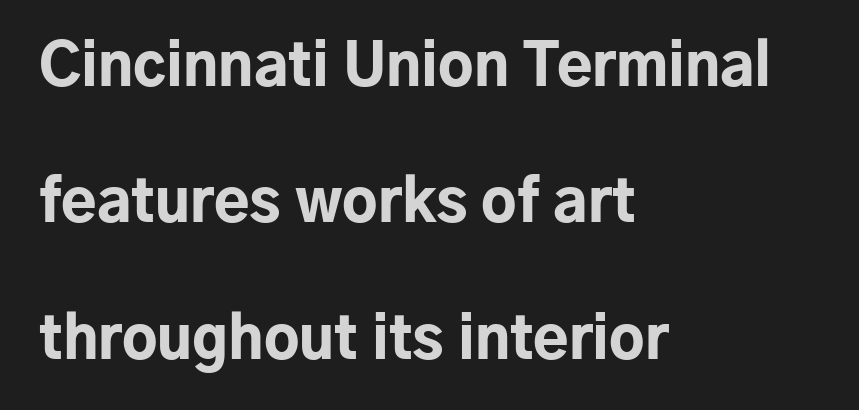
{"serif": "no", "italic": "no", "bold": "yes", "weight": "bold", "width": "normal", "stroke_contrast": "low", "x_height": "medium", "monospaced": "no", "underline": "no", "align": "left", "line_spacing": "loose", "line_spacing_ratio": 2.35, "letter_spacing": "normal", "letter_spacing_em": 0.0, "glyph_px": 58}
